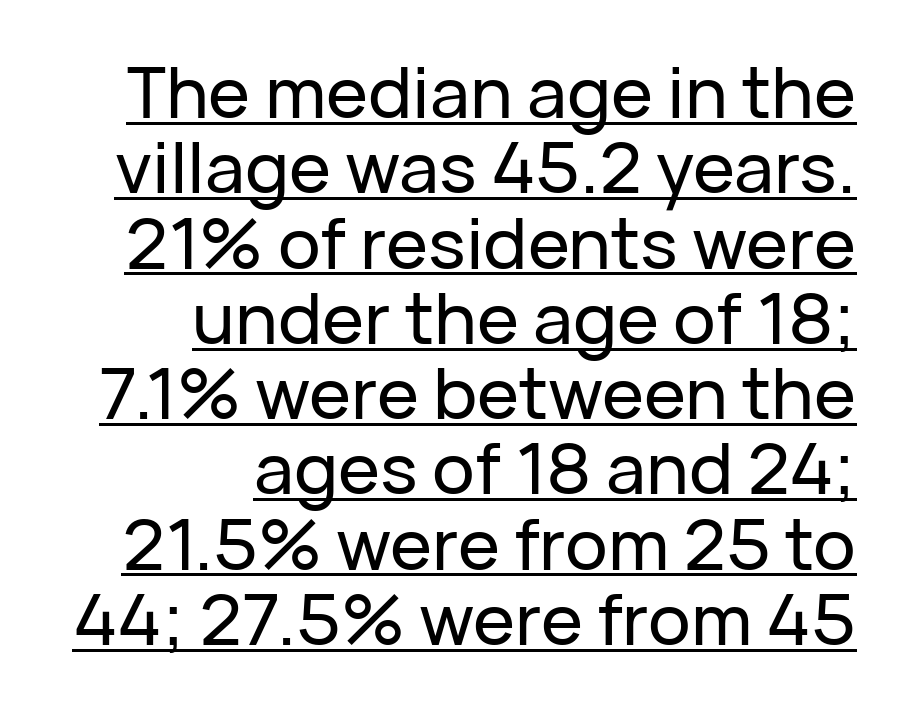
In terms of posture, this sample is upright. The type family on display is of the sans-serif kind. Character widths vary here, with narrow letters taking less room than wide ones. The lines are quadded right. Students, note that the glyphs here touch the page at normal intervals. Regarding leading, the lines here are crowded together.
